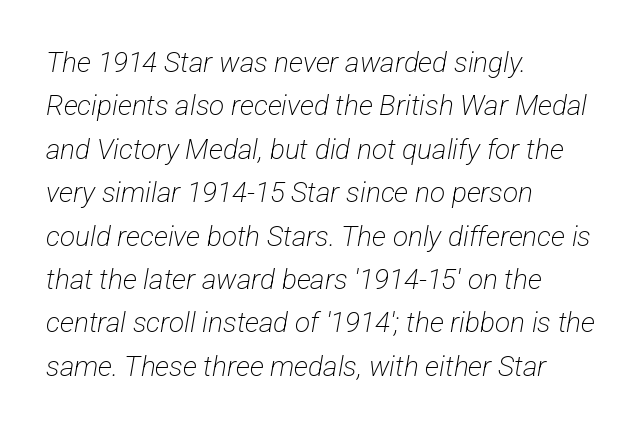
The face used here is rendered with its standard letterfit. You could not count columns in this text — the font is proportionally spaced. A typesetter would label this face a sans. Letters have the restrained weight of plain body copy at most. Visually the block forms a straight wall on the left and a jagged coastline on the right. Each new line begins a customary step beneath the previous one.
